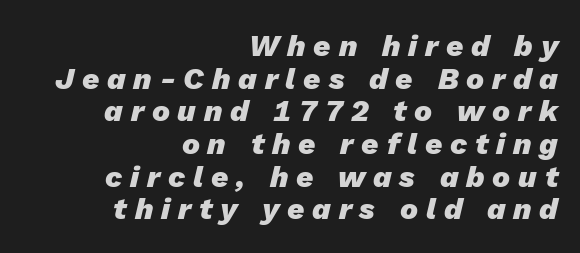
The image shows 30 px heavy type, italic (leaning right); set right-aligned, tight line spacing (1.09x), unusually wide letter spacing (+0.26 em), not underlined; low stroke contrast and a medium x-height.
